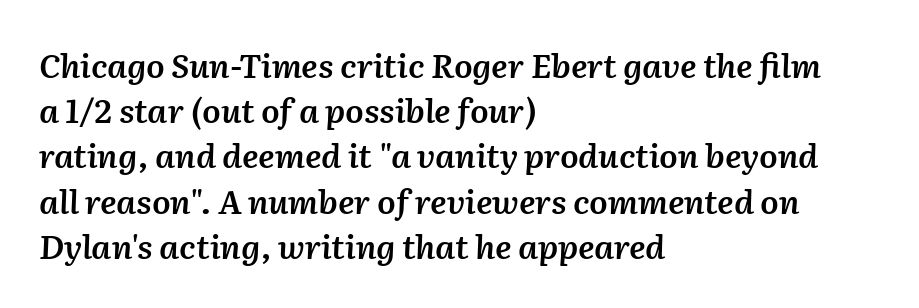
{"italic": "yes", "lean": "right", "slant_degrees": 2, "bold": "semi", "weight": "semibold", "width": "normal", "stroke_contrast": "medium", "x_height": "medium", "monospaced": "no", "underline": "no", "align": "left", "line_spacing": "normal", "line_spacing_ratio": 1.37, "letter_spacing": "normal", "letter_spacing_em": 0.0, "glyph_px": 33}
